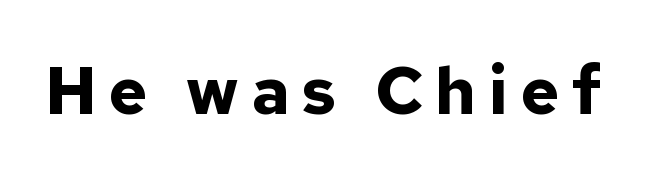
The image shows 67 px bold sans-serif type, upright; set not underlined; low stroke contrast and a medium x-height.
